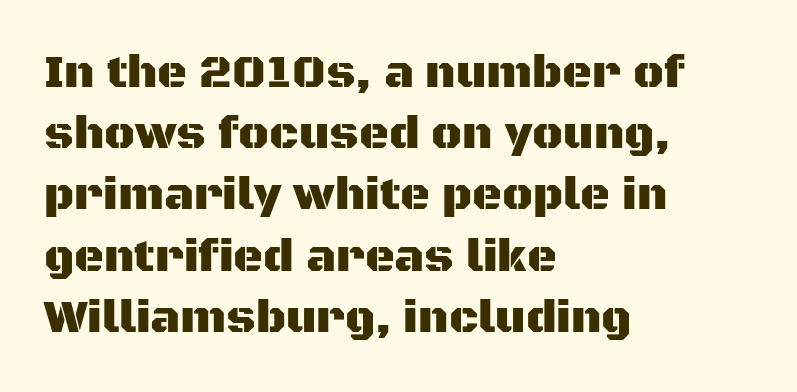
Q: Is the text italic (slanted)? A: No, it is upright.
Q: Is the typeface a serif or a sans-serif typeface? A: Sans-serif.
Q: Is the text underlined? A: No.
Q: How is the paragraph aligned? A: Left-aligned.
Q: Is the spacing between letters normal or unusually wide? A: Normal.
Q: Is the spacing between lines tight, normal or loose? A: Normal.
Q: Width (condensed, normal, or wide)? A: Normal.
Q: Stroke contrast? A: Medium.
Q: x-height? A: Large.
Q: Monospaced? A: No.
